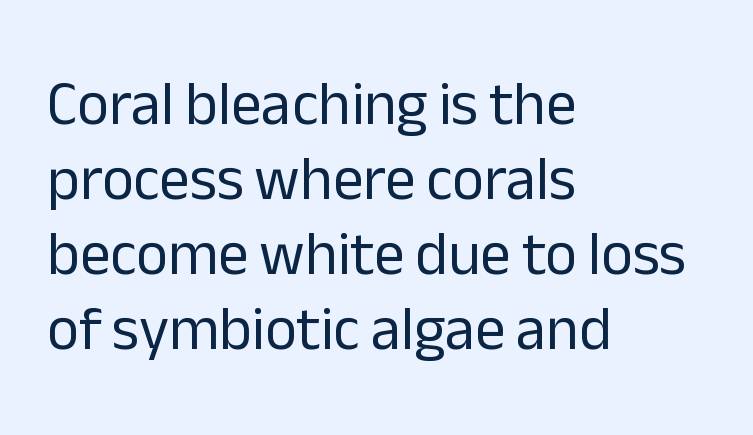
The passage shown is not underscored anywhere. The weight would be labelled regular, book, light, or lighter still. The letters stand straight up with perfectly vertical stems. Character widths vary here, with narrow letters taking less room than wide ones. Which margin do the lines hug? The left one — the right edge is uneven. You can tell from the bare stems that sans-serif type was used.
